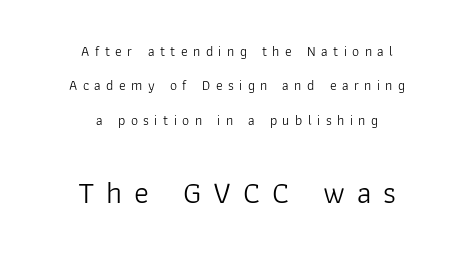
Looks like regular typesetting: each glyph gets only the width it needs. Is the block centered? Yes — each line is placed symmetrically about the middle. Letter spacing: wide. Weight class: somewhere from thin through regular. The font family rendered here belongs to the sans-serif group.
